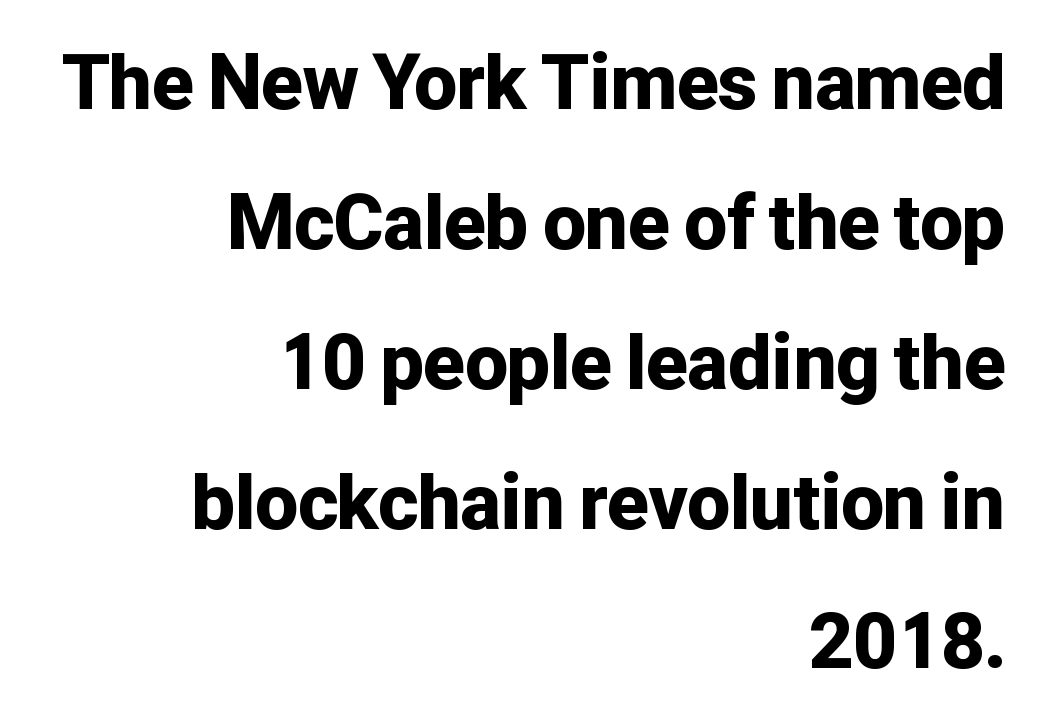
Q: Is the text bold? A: Yes.
Q: Is the text italic (slanted)? A: No, it is upright.
Q: Is the typeface a serif or a sans-serif typeface? A: Sans-serif.
Q: Is the text underlined? A: No.
Q: How is the paragraph aligned? A: Right-aligned.
Q: Is the spacing between letters normal or unusually wide? A: Normal.
Q: Width (condensed, normal, or wide)? A: Normal.
Q: Stroke contrast? A: Low.
Q: x-height? A: Medium.
Q: Monospaced? A: No.
